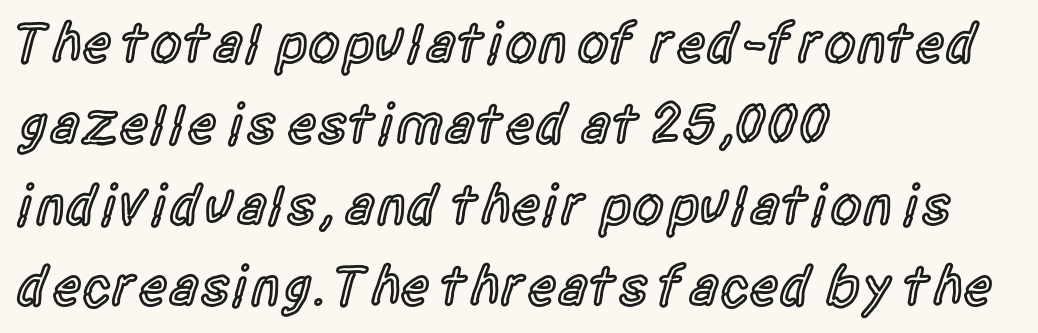
{"serif": "no", "bold": "semi", "weight": "semibold", "width": "condensed", "x_height": "large", "monospaced": "no", "underline": "no", "align": "left", "line_spacing": "normal", "line_spacing_ratio": 1.42, "letter_spacing": "normal", "letter_spacing_em": 0.0, "glyph_px": 57}
